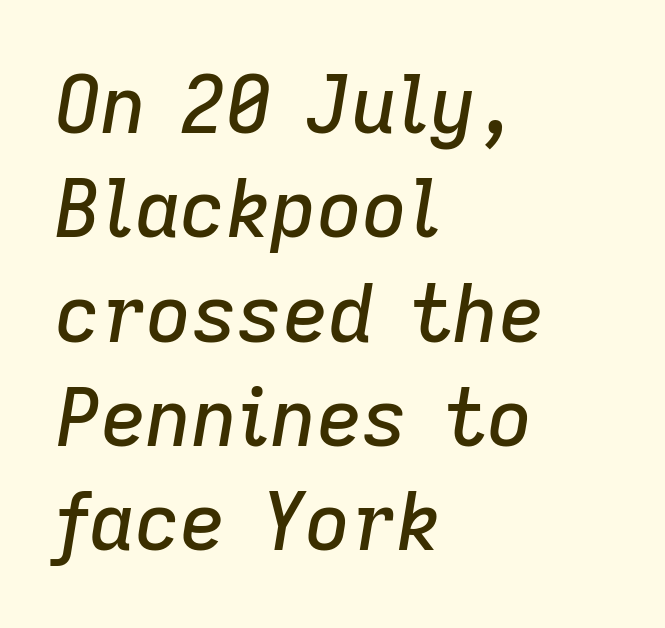
The image shows 79 px text type, italic (leaning right); set left-aligned, normal line spacing (1.32x), normal letter spacing, not underlined; low stroke contrast and a medium x-height.
